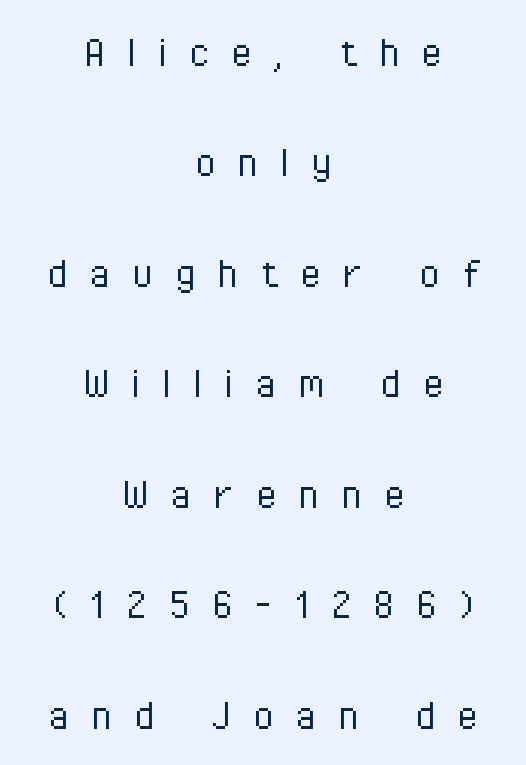
Q: Is the text bold? A: No.
Q: Is the text italic (slanted)? A: No, it is upright.
Q: Is the typeface a serif or a sans-serif typeface? A: Sans-serif.
Q: Is the text underlined? A: No.
Q: How is the paragraph aligned? A: Centered.
Q: Is the spacing between letters normal or unusually wide? A: Unusually wide.
Q: Is the spacing between lines tight, normal or loose? A: Loose.
Q: Width (condensed, normal, or wide)? A: Condensed.
Q: Stroke contrast? A: Low.
Q: x-height? A: Medium.
Q: Monospaced? A: No.
